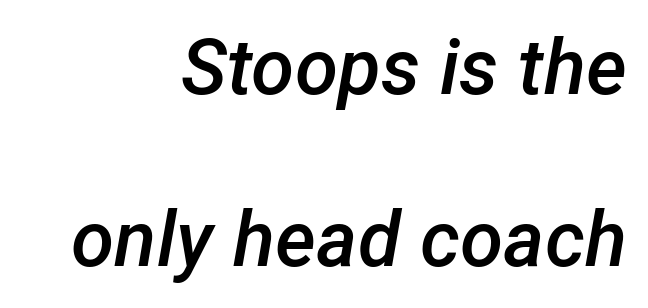
Look at the stroke-to-counter ratio: somewhat heavy, a semibold. The face used here is proportionally spaced, like ordinary book or web type. The rendering anchors every line to the right-hand side. Horizontal bands of white between lines are thick stripes. Emphasis-style slanted type is in use.
